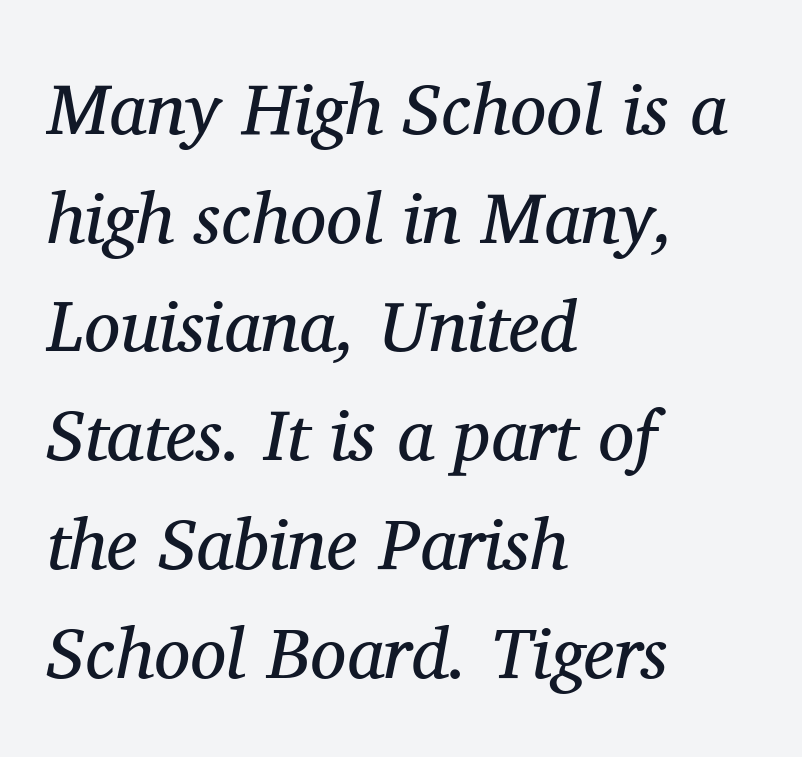
{"serif": "yes", "italic": "yes", "lean": "right", "slant_degrees": 11, "bold": "no", "weight": "regular", "width": "normal", "stroke_contrast": "medium", "x_height": "medium", "monospaced": "no", "underline": "no", "align": "left", "line_spacing": "normal", "line_spacing_ratio": 1.51, "letter_spacing": "normal", "letter_spacing_em": 0.0, "glyph_px": 72}
